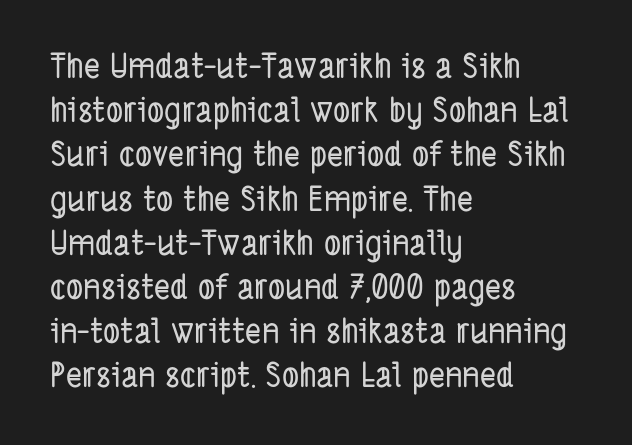
Q: Is the typeface a serif or a sans-serif typeface? A: Sans-serif.
Q: Is the text underlined? A: No.
Q: How is the paragraph aligned? A: Left-aligned.
Q: Is the spacing between letters normal or unusually wide? A: Normal.
Q: Is the spacing between lines tight, normal or loose? A: Normal.
Q: Width (condensed, normal, or wide)? A: Condensed.
Q: Stroke contrast? A: Low.
Q: x-height? A: Medium.
Q: Monospaced? A: No.
